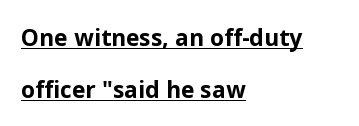
{"italic": "no", "bold": "yes", "underline": "yes", "align": "left", "line_spacing": "loose", "line_spacing_ratio": 2.25, "letter_spacing": "normal", "letter_spacing_em": 0.0, "glyph_px": 23}
